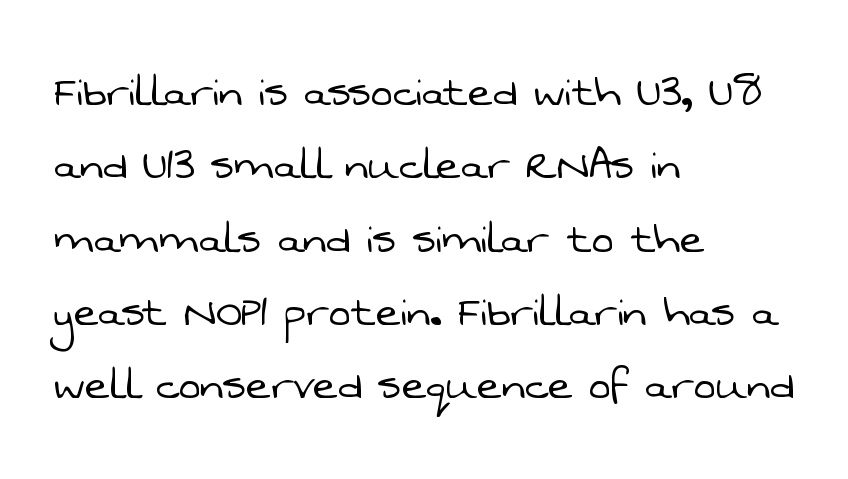
Q: Is the text bold? A: No.
Q: Is the typeface a serif or a sans-serif typeface? A: Sans-serif.
Q: Is the text underlined? A: No.
Q: How is the paragraph aligned? A: Left-aligned.
Q: Is the spacing between letters normal or unusually wide? A: Normal.
Q: Is the spacing between lines tight, normal or loose? A: Normal.
Q: Width (condensed, normal, or wide)? A: Normal.
Q: Stroke contrast? A: Low.
Q: x-height? A: Medium.
Q: Monospaced? A: No.
